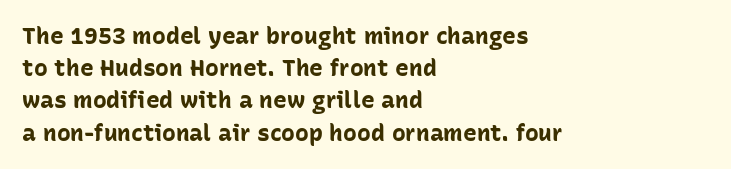
Teacher's note: observe the even left margin — that is flush-left alignment. Tracking here is standard; glyphs follow each other at the usual distance. Horizontal bands of white between lines are of average thickness. Is the type bold? Yes — the strokes are clearly thick and heavy. This is the regular roman posture of the typeface.
